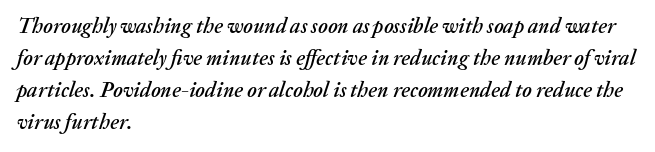
{"italic": "yes", "lean": "right", "slant_degrees": 20, "underline": "no", "align": "left", "line_spacing": "normal", "line_spacing_ratio": 1.52, "letter_spacing": "normal", "letter_spacing_em": 0.0, "glyph_px": 21}
